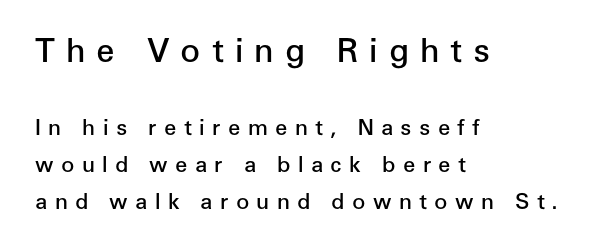
Q: Is the text bold? A: Semi-bold.
Q: Is the text italic (slanted)? A: No, it is upright.
Q: Is the typeface a serif or a sans-serif typeface? A: Sans-serif.
Q: Is the text underlined? A: No.
Q: How is the paragraph aligned? A: Left-aligned.
Q: Is the spacing between letters normal or unusually wide? A: Unusually wide.
Q: Is the spacing between lines tight, normal or loose? A: Normal.
Q: Which block of text is set in a larger size, the first (top) or the second (bottom)? A: The first (top) one.
Q: Width (condensed, normal, or wide)? A: Normal.
Q: Stroke contrast? A: Low.
Q: x-height? A: Medium.
Q: Monospaced? A: No.
